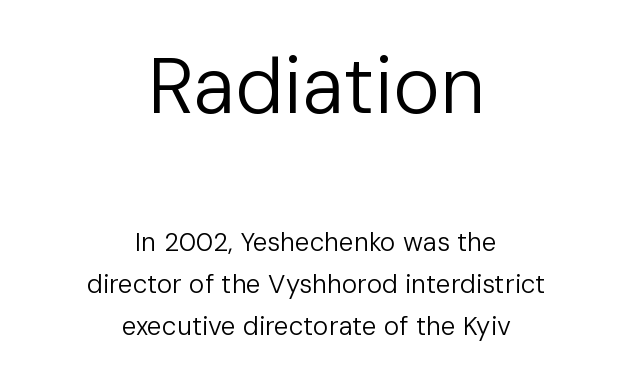
{"serif": "no", "italic": "no", "bold": "no", "weight": "regular", "width": "normal", "stroke_contrast": "low", "x_height": "medium", "monospaced": "no", "underline": "no", "align": "center", "line_spacing": "normal", "line_spacing_ratio": 1.62, "letter_spacing": "normal", "letter_spacing_em": 0.0, "larger_block": "first", "size_ratio": 3.04, "glyph_px": 79}
